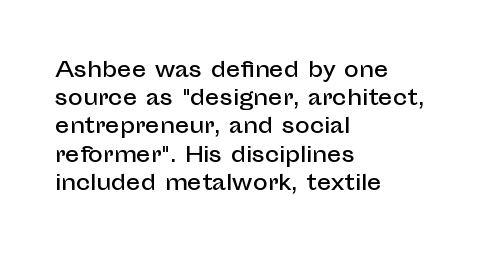
The image shows 20 px text type, upright; set left-aligned, normal line spacing (1.41x), normal letter spacing, not underlined.
